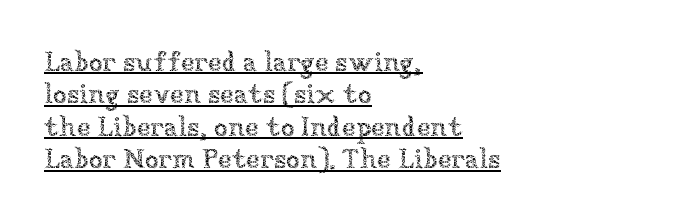
The image shows 28 px thin type, upright; set left-aligned, line spacing 1.16x, normal letter spacing, underlined; low stroke contrast and a medium x-height.
